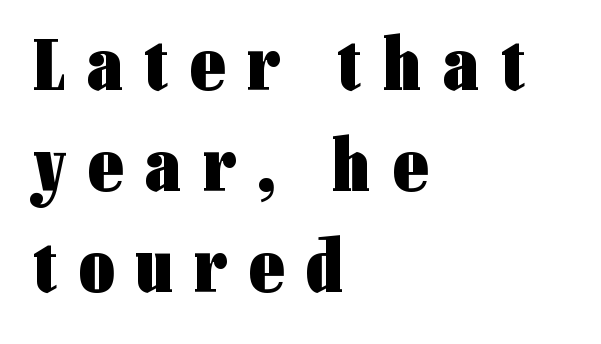
{"serif": "no", "italic": "no", "bold": "yes", "weight": "heavy", "width": "condensed", "stroke_contrast": "low", "x_height": "medium", "monospaced": "no", "underline": "no", "align": "left", "line_spacing": "normal", "line_spacing_ratio": 1.33, "letter_spacing": "wide", "letter_spacing_em": 0.29, "glyph_px": 76}
